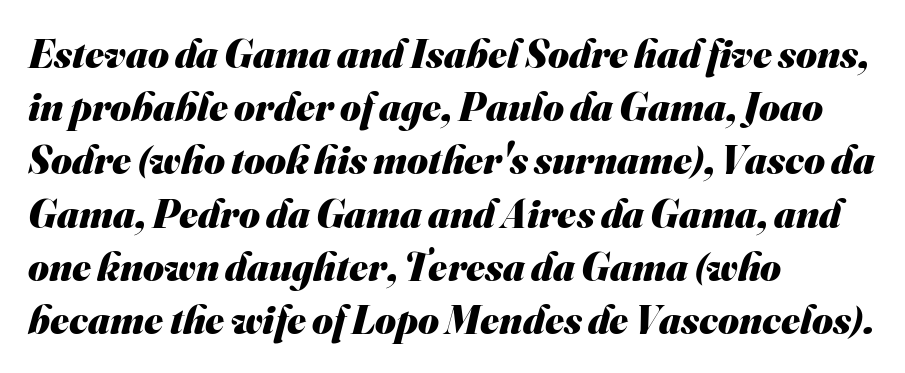
The characters display no serif detailing; their extremities are plain. Think of a printed novel: that variable character pitch is what you see here. These words are printed bold, with thick strokes throughout. The letterforms sit shoulder to shoulder at normal distance. The lines sit at an ordinary, default distance from one another.
